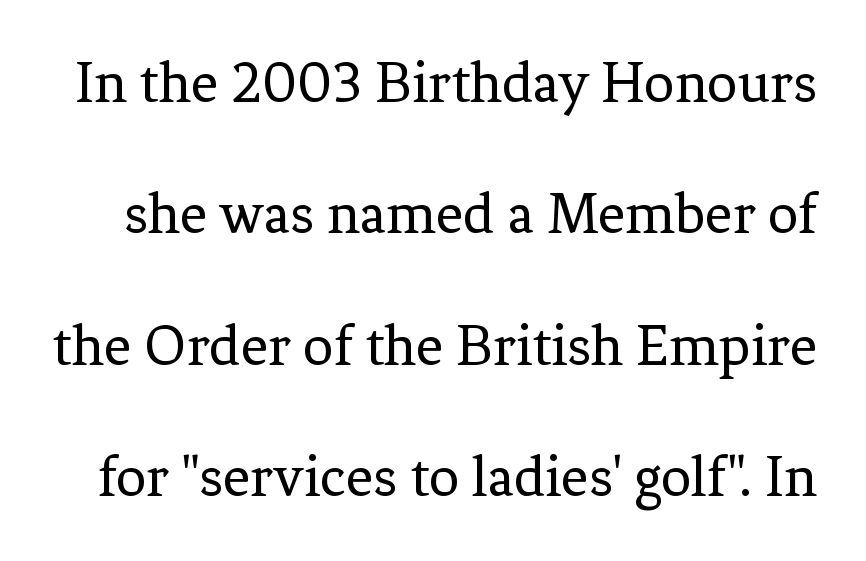
Q: Is the text bold? A: No.
Q: Is the text italic (slanted)? A: No, it is upright.
Q: Is the typeface a serif or a sans-serif typeface? A: Serif.
Q: Is the text underlined? A: No.
Q: Is the spacing between letters normal or unusually wide? A: Normal.
Q: Is the spacing between lines tight, normal or loose? A: Loose.
Q: Width (condensed, normal, or wide)? A: Normal.
Q: Stroke contrast? A: Low.
Q: x-height? A: Medium.
Q: Monospaced? A: No.
